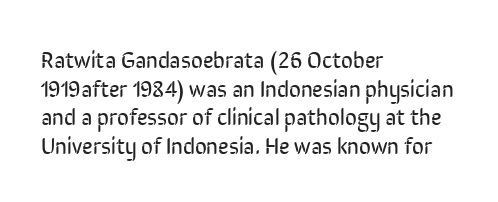
The image shows 23 px text type, upright; set left-aligned, line spacing 1.24x, normal letter spacing, not underlined.
